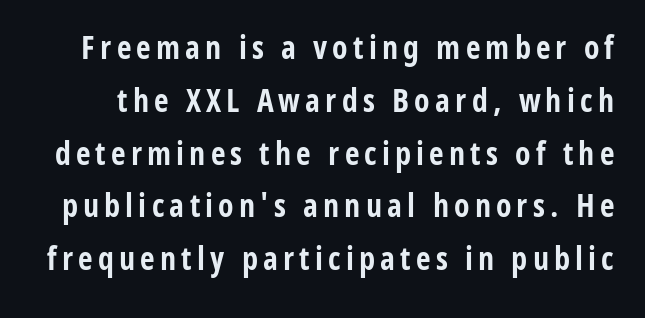
{"serif": "no", "italic": "no", "bold": "yes", "weight": "bold", "width": "condensed", "stroke_contrast": "low", "x_height": "medium", "monospaced": "no", "underline": "no", "line_spacing": "normal", "line_spacing_ratio": 1.65, "glyph_px": 32}
